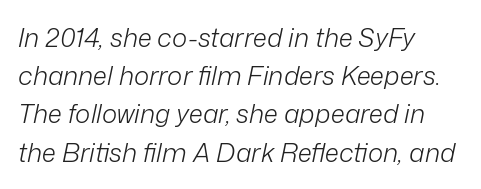
Q: Is the text bold? A: No.
Q: Is the text italic (slanted)? A: Yes, it leans right by about 12 degrees.
Q: Is the text underlined? A: No.
Q: How is the paragraph aligned? A: Left-aligned.
Q: Is the spacing between letters normal or unusually wide? A: Normal.
Q: Is the spacing between lines tight, normal or loose? A: Normal.
